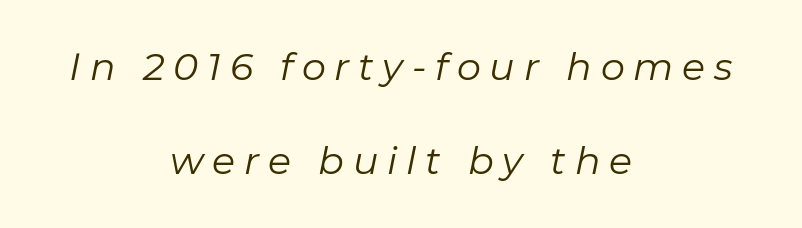
Think of a printed novel: that variable character pitch is what you see here. The rendering uses a large line-height, opening up the rows. The face used here is rendered with a markedly widened letterfit. Stroke mass is kept to a normal reading level or below.
